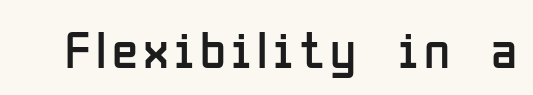
The letters advance in unequal steps, a hallmark of proportional type. The area under the type is left untouched. The type family on display is of the sans-serif kind. You can tell it's not italic because the verticals are truly vertical. On a weight scale, this lands at 450 or below.
